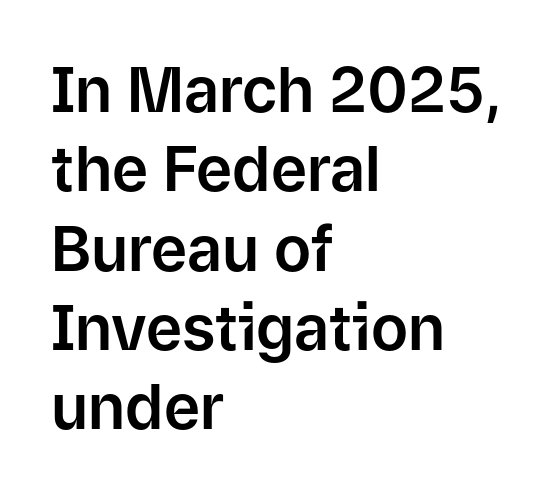
Q: Is the text italic (slanted)? A: No, it is upright.
Q: Is the typeface a serif or a sans-serif typeface? A: Sans-serif.
Q: Is the text underlined? A: No.
Q: How is the paragraph aligned? A: Left-aligned.
Q: Is the spacing between letters normal or unusually wide? A: Normal.
Q: Is the spacing between lines tight, normal or loose? A: Normal.
Q: Width (condensed, normal, or wide)? A: Normal.
Q: Stroke contrast? A: Low.
Q: x-height? A: Medium.
Q: Monospaced? A: No.
